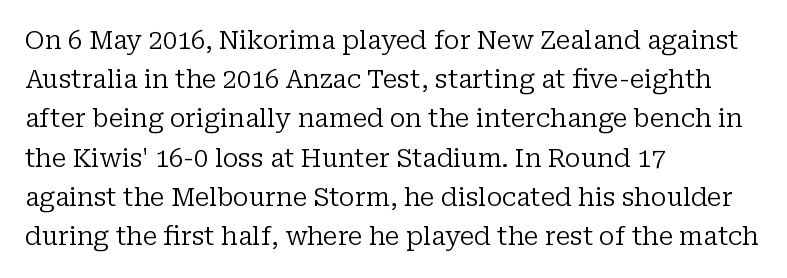
The image shows 25 px text type, upright; set left-aligned, normal line spacing (1.57x), normal letter spacing, not underlined.
